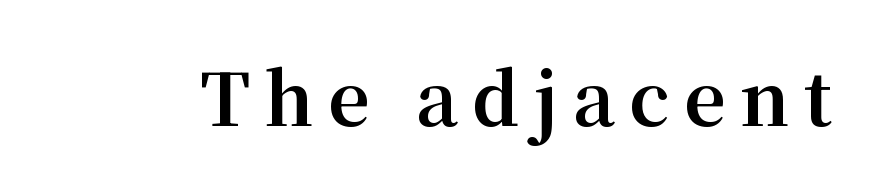
{"serif": "yes", "italic": "no", "bold": "yes", "weight": "bold", "width": "normal", "stroke_contrast": "medium", "x_height": "medium", "monospaced": "no", "underline": "no", "letter_spacing": "wide", "letter_spacing_em": 0.2, "glyph_px": 72}
